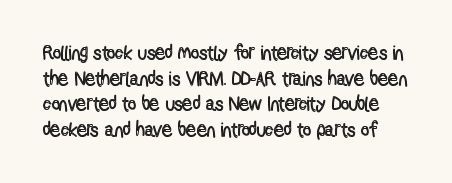
The image shows 20 px text type, upright; set normal line spacing (1.28x), normal letter spacing, not underlined.
